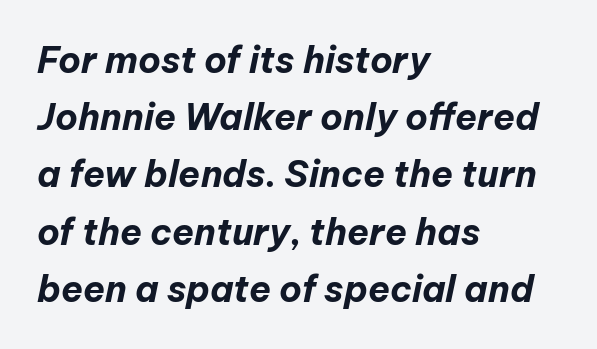
The tracking reads as untouched default to a designer's eye. The passage shown leans; its letterforms are oblique. Note the varied advance widths — an 'i' is clearly narrower than an 'm'. The rows are spaced the way most documents space them.
